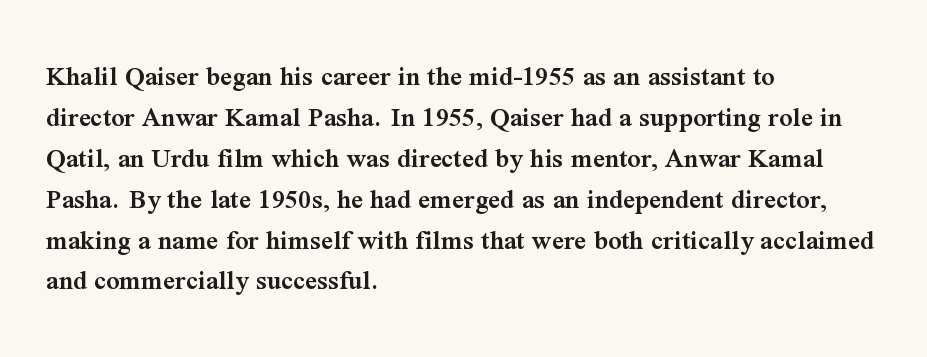
Q: Is the text bold? A: Semi-bold.
Q: Is the text italic (slanted)? A: No, it is upright.
Q: Is the typeface a serif or a sans-serif typeface? A: Serif.
Q: Is the text underlined? A: No.
Q: How is the paragraph aligned? A: Left-aligned.
Q: Is the spacing between letters normal or unusually wide? A: Normal.
Q: Is the spacing between lines tight, normal or loose? A: Normal.
Q: Width (condensed, normal, or wide)? A: Normal.
Q: Stroke contrast? A: Medium.
Q: x-height? A: Medium.
Q: Monospaced? A: No.
